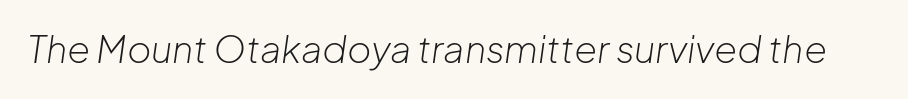
Q: Is the text bold? A: No.
Q: Is the text italic (slanted)? A: Yes, it leans right by about 8 degrees.
Q: Is the text underlined? A: No.
Q: Is the spacing between letters normal or unusually wide? A: Normal.
Q: Width (condensed, normal, or wide)? A: Normal.
Q: Stroke contrast? A: Low.
Q: x-height? A: Medium.
Q: Monospaced? A: No.
